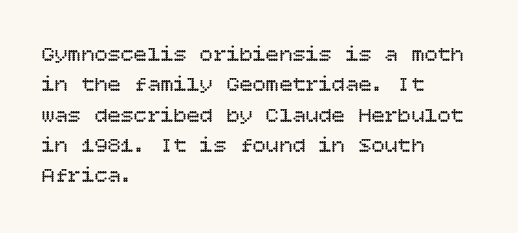
{"italic": "no", "bold": "no", "underline": "no", "align": "left", "line_spacing": "normal", "line_spacing_ratio": 1.38, "letter_spacing": "normal", "letter_spacing_em": 0.0, "glyph_px": 22}
